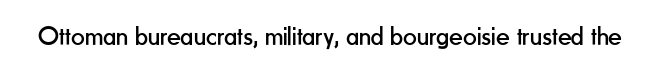
Has an underline been added? It has not. The type is set solid horizontally, with unmodified tracking. The characters are drawn with everyday or finer stroke widths. Every character sits straight up, as roman type does.
